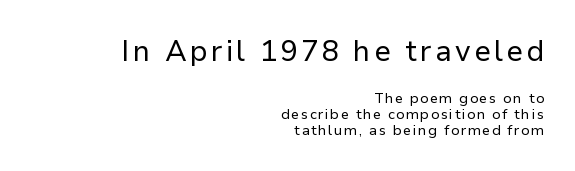
{"serif": "no", "italic": "no", "bold": "no", "weight": "regular", "width": "normal", "stroke_contrast": "low", "x_height": "medium", "monospaced": "no", "underline": "no", "align": "right", "line_spacing": "tight", "line_spacing_ratio": 1.15, "larger_block": "first", "size_ratio": 2.07, "glyph_px": 29}
